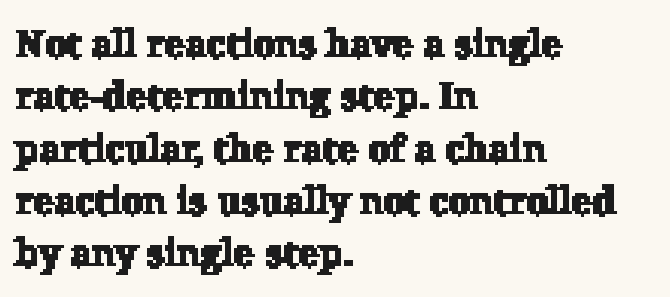
The space directly below the letters is spotless. Students, observe: this is what conventionally led text looks like. The face used here is seriffed, in the tradition of book romans. The rendering uses natural spacing where letterforms have individual widths. The rag falls on the right side of this text block. Students, note that the glyphs here touch the page at normal intervals.
